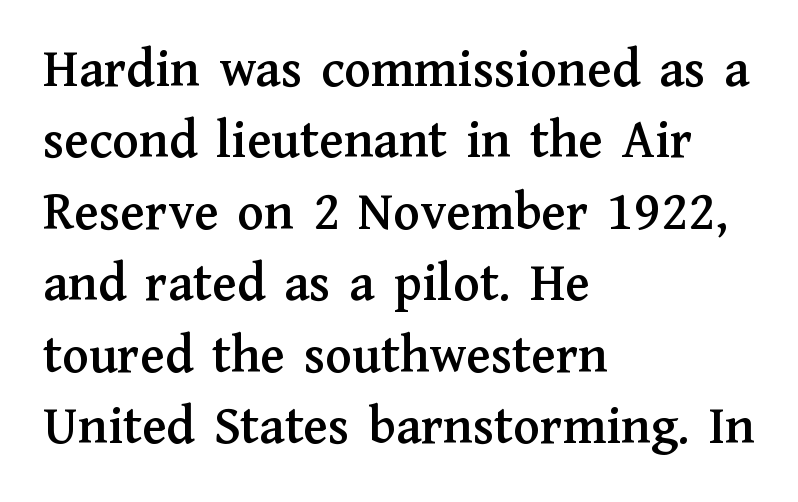
Q: Is the text italic (slanted)? A: No, it is upright.
Q: Is the typeface a serif or a sans-serif typeface? A: Serif.
Q: Is the text underlined? A: No.
Q: How is the paragraph aligned? A: Left-aligned.
Q: Is the spacing between letters normal or unusually wide? A: Normal.
Q: Is the spacing between lines tight, normal or loose? A: Normal.
Q: Width (condensed, normal, or wide)? A: Normal.
Q: Stroke contrast? A: Medium.
Q: x-height? A: Medium.
Q: Monospaced? A: No.
